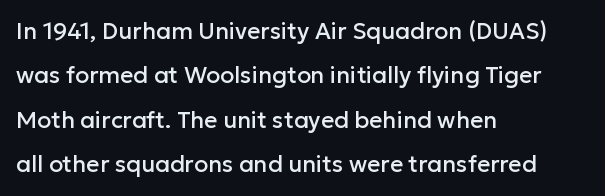
Q: Is the text italic (slanted)? A: No, it is upright.
Q: Is the text underlined? A: No.
Q: How is the paragraph aligned? A: Left-aligned.
Q: Is the spacing between letters normal or unusually wide? A: Normal.
Q: Is the spacing between lines tight, normal or loose? A: Loose.
